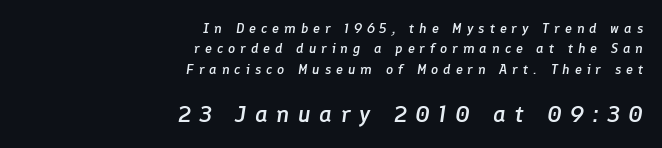
The image shows 24 px text type, italic (leaning right); set right-aligned, normal line spacing (1.45x), unusually wide letter spacing (+0.35 em), not underlined; the second (bottom) block is 1.71x larger.
